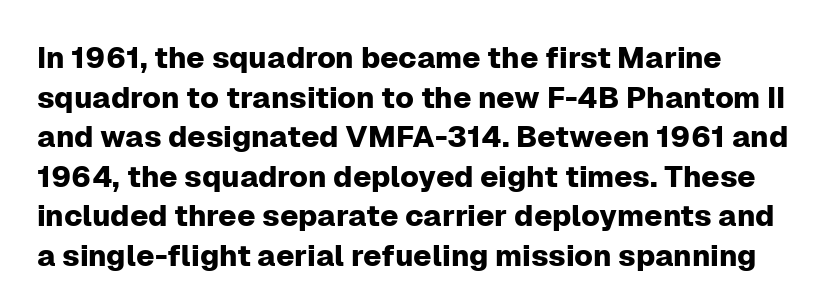
Reading down the column, the eye jumps a familiar distance to each next line. Here the glyphs are tracked normally, forming tight word shapes. Is this a fixed-width face? No — the glyphs have proportional, varying widths. The glyphs are unaccompanied by any horizontal stroke below them. Unlike a traditional serif, this face leaves its strokes unadorned.
